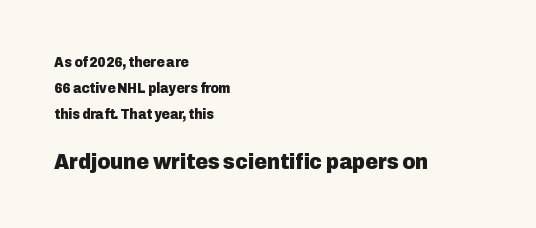
{"italic": "no", "bold": "yes", "underline": "no", "align": "left", "line_spacing_ratio": 1.84, "letter_spacing": "normal", "letter_spacing_em": 0.0, "larger_block": "second", "size_ratio": 1.57, "glyph_px": 22}
